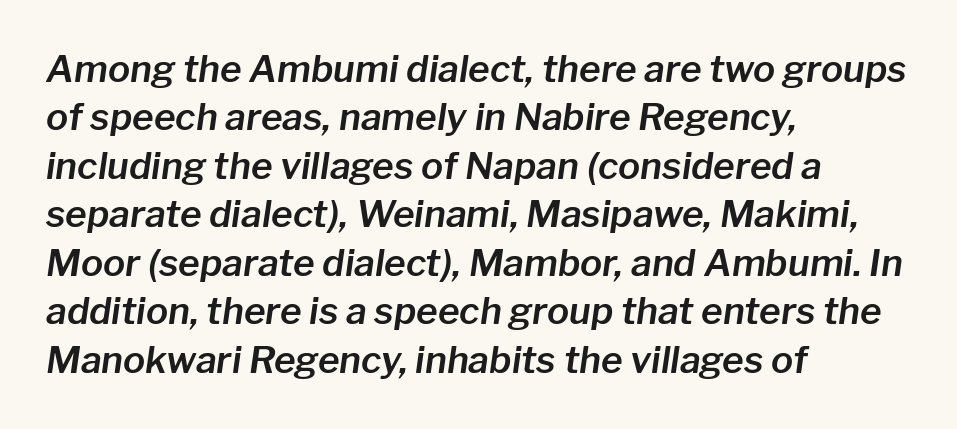
Students, note that the glyphs here touch the page at normal intervals. Here the designer chose a conventional face with non-uniform glyph widths. Clear beneath every line of the passage. The leading is moderate, giving the passage an even texture. Is the type slanted? Yes — the strokes lean at a clear angle. The text block is weighted toward the left margin, trailing off unevenly rightward.
